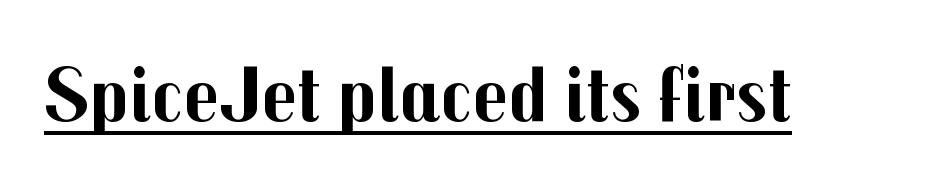
Q: Is the text bold? A: Yes.
Q: Is the text italic (slanted)? A: No, it is upright.
Q: Is the typeface a serif or a sans-serif typeface? A: Sans-serif.
Q: Is the text underlined? A: Yes.
Q: Is the spacing between letters normal or unusually wide? A: Normal.
Q: Width (condensed, normal, or wide)? A: Normal.
Q: Stroke contrast? A: Medium.
Q: x-height? A: Medium.
Q: Monospaced? A: No.
